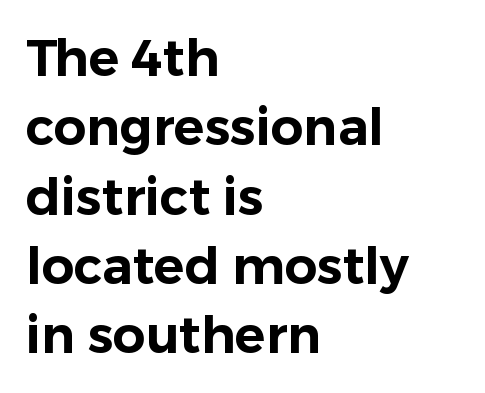
Q: Is the text italic (slanted)? A: No, it is upright.
Q: Is the typeface a serif or a sans-serif typeface? A: Sans-serif.
Q: Is the text underlined? A: No.
Q: How is the paragraph aligned? A: Left-aligned.
Q: Is the spacing between letters normal or unusually wide? A: Normal.
Q: Is the spacing between lines tight, normal or loose? A: Normal.
Q: Width (condensed, normal, or wide)? A: Normal.
Q: Stroke contrast? A: Low.
Q: x-height? A: Medium.
Q: Monospaced? A: No.
